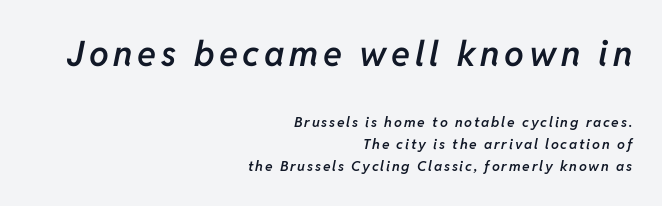
{"italic": "yes", "lean": "right", "slant_degrees": 11, "bold": "semi", "weight": "semibold", "width": "normal", "stroke_contrast": "low", "x_height": "medium", "monospaced": "no", "underline": "no", "align": "right", "line_spacing": "normal", "line_spacing_ratio": 1.55, "larger_block": "first", "size_ratio": 2.5, "glyph_px": 35}
